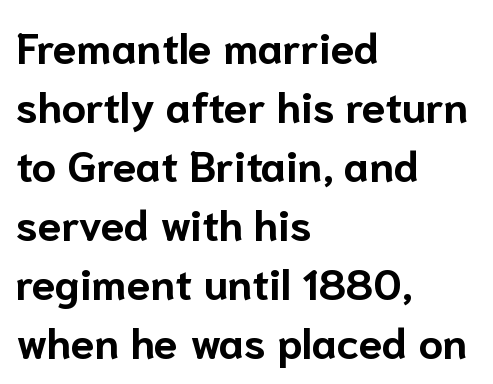
{"serif": "no", "italic": "no", "bold": "yes", "weight": "bold", "width": "normal", "stroke_contrast": "low", "x_height": "medium", "monospaced": "no", "underline": "no", "align": "left", "line_spacing": "normal", "line_spacing_ratio": 1.37, "letter_spacing": "normal", "letter_spacing_em": 0.0, "glyph_px": 43}
